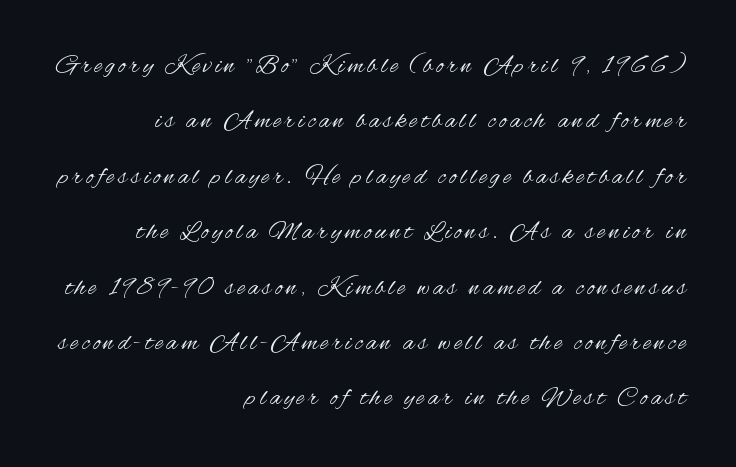
{"bold": "no", "underline": "no", "align": "right", "line_spacing": "loose", "line_spacing_ratio": 2.13, "glyph_px": 26}
